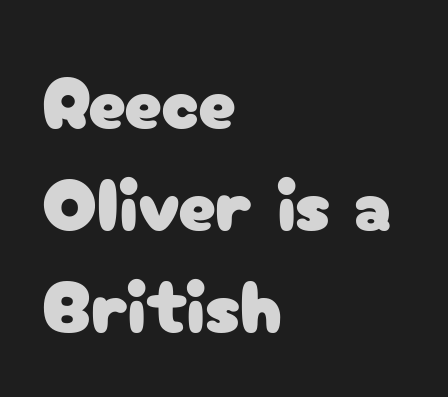
{"serif": "no", "italic": "no", "width": "normal", "stroke_contrast": "low", "x_height": "medium", "monospaced": "no", "underline": "no", "align": "left", "line_spacing": "normal", "line_spacing_ratio": 1.36, "letter_spacing": "normal", "letter_spacing_em": 0.0, "glyph_px": 75}
